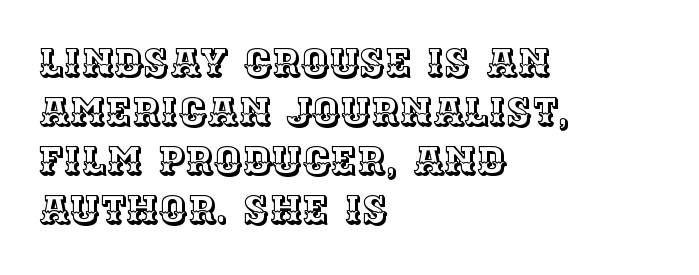
The image shows 39 px text type, upright; set left-aligned, normal line spacing (1.26x), normal letter spacing, not underlined; a large x-height.
